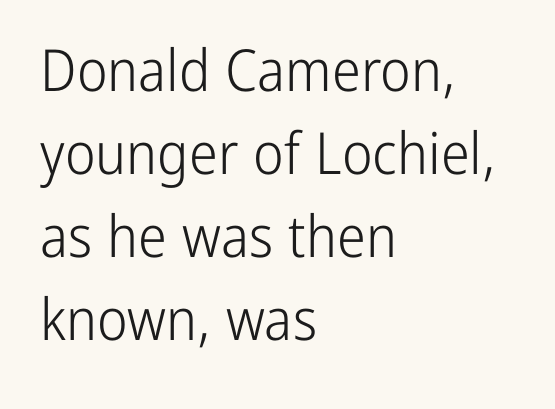
Q: Is the text bold? A: No.
Q: Is the text italic (slanted)? A: No, it is upright.
Q: Is the typeface a serif or a sans-serif typeface? A: Sans-serif.
Q: Is the text underlined? A: No.
Q: How is the paragraph aligned? A: Left-aligned.
Q: Is the spacing between letters normal or unusually wide? A: Normal.
Q: Is the spacing between lines tight, normal or loose? A: Normal.
Q: Width (condensed, normal, or wide)? A: Condensed.
Q: Stroke contrast? A: Low.
Q: x-height? A: Medium.
Q: Monospaced? A: No.
